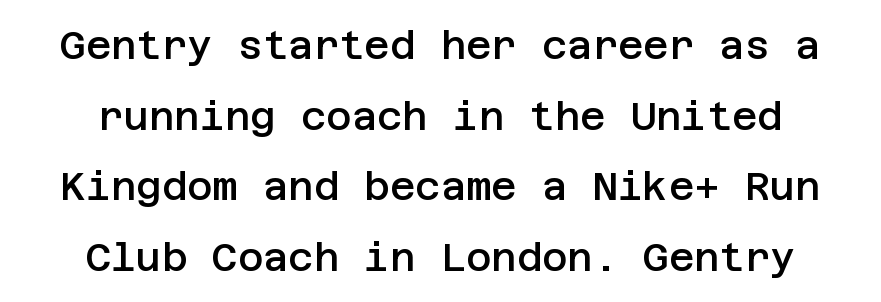
The letters stand upright; this is a roman face. The passage shown is not underscored anywhere. The passage shown is semibold, sitting just below true bold. These lines are centered, leaving both edges ragged. Note: no serifs on the glyphs.
